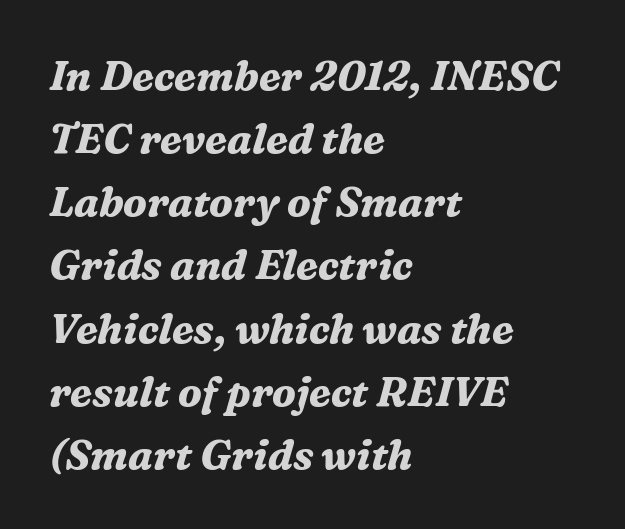
Q: Is the text bold? A: Yes.
Q: Is the text italic (slanted)? A: Yes, it leans right by about 16 degrees.
Q: Is the typeface a serif or a sans-serif typeface? A: Serif.
Q: Is the text underlined? A: No.
Q: How is the paragraph aligned? A: Left-aligned.
Q: Is the spacing between letters normal or unusually wide? A: Normal.
Q: Is the spacing between lines tight, normal or loose? A: Normal.
Q: Width (condensed, normal, or wide)? A: Normal.
Q: Stroke contrast? A: Medium.
Q: x-height? A: Medium.
Q: Monospaced? A: No.
